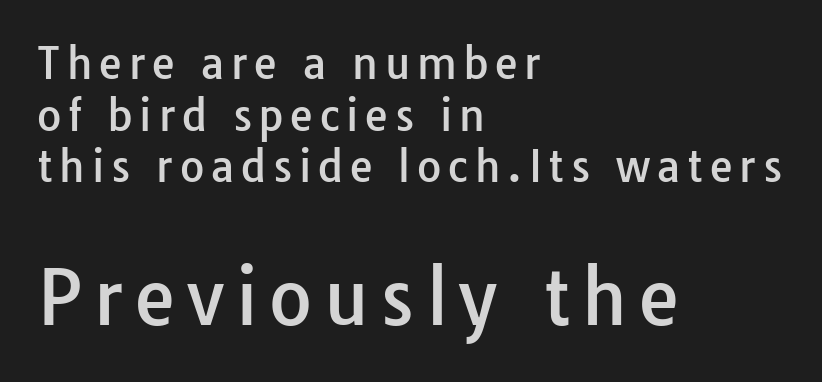
The image shows 74 px sans-serif type, upright; set left-aligned, line spacing 1.23x, not underlined; the second (bottom) block is 1.76x larger; low stroke contrast and a medium x-height.
